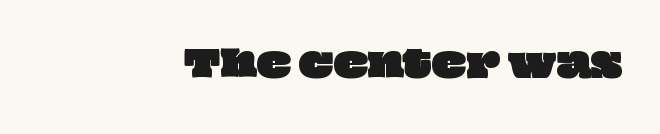
Q: Is the text underlined? A: No.
Q: Is the spacing between letters normal or unusually wide? A: Normal.
Q: Width (condensed, normal, or wide)? A: Wide.
Q: Stroke contrast? A: Low.
Q: x-height? A: Large.
Q: Monospaced? A: No.
